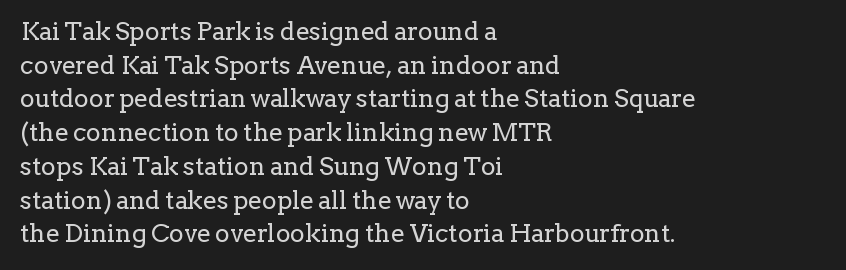
{"italic": "no", "bold": "no", "underline": "no", "align": "left", "line_spacing": "normal", "line_spacing_ratio": 1.35, "letter_spacing": "normal", "letter_spacing_em": 0.0, "glyph_px": 25}
